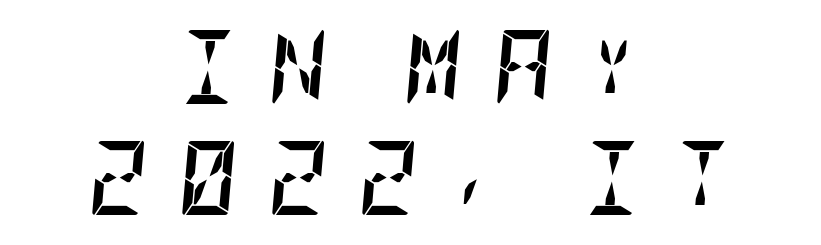
The image shows 74 px semibold, condensed type, italic (leaning right); set centered, normal line spacing (1.5x), unusually wide letter spacing (+0.4 em), not underlined; low stroke contrast and a large x-height.
